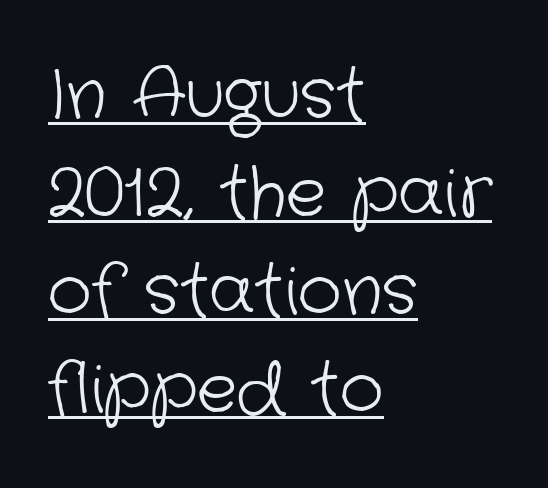
{"serif": "no", "bold": "no", "weight": "light", "width": "normal", "stroke_contrast": "low", "x_height": "medium", "monospaced": "no", "underline": "yes", "align": "left", "line_spacing": "normal", "line_spacing_ratio": 1.44, "letter_spacing": "normal", "letter_spacing_em": 0.0, "glyph_px": 68}
